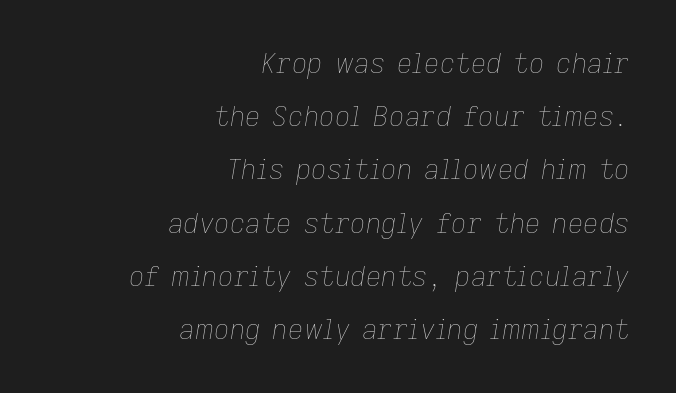
Q: Is the text bold? A: No.
Q: Is the text italic (slanted)? A: Yes, it leans right by about 9 degrees.
Q: Is the text underlined? A: No.
Q: How is the paragraph aligned? A: Right-aligned.
Q: Is the spacing between letters normal or unusually wide? A: Normal.
Q: Is the spacing between lines tight, normal or loose? A: Loose.
